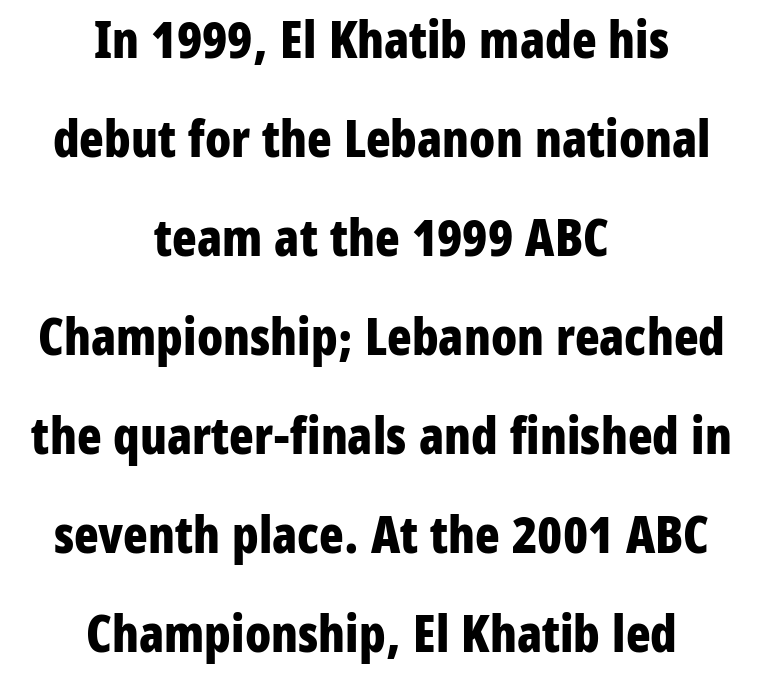
Q: Is the text bold? A: Yes.
Q: Is the text italic (slanted)? A: No, it is upright.
Q: Is the typeface a serif or a sans-serif typeface? A: Sans-serif.
Q: Is the text underlined? A: No.
Q: How is the paragraph aligned? A: Centered.
Q: Is the spacing between letters normal or unusually wide? A: Normal.
Q: Is the spacing between lines tight, normal or loose? A: Loose.
Q: Width (condensed, normal, or wide)? A: Condensed.
Q: Stroke contrast? A: Low.
Q: x-height? A: Medium.
Q: Monospaced? A: No.
